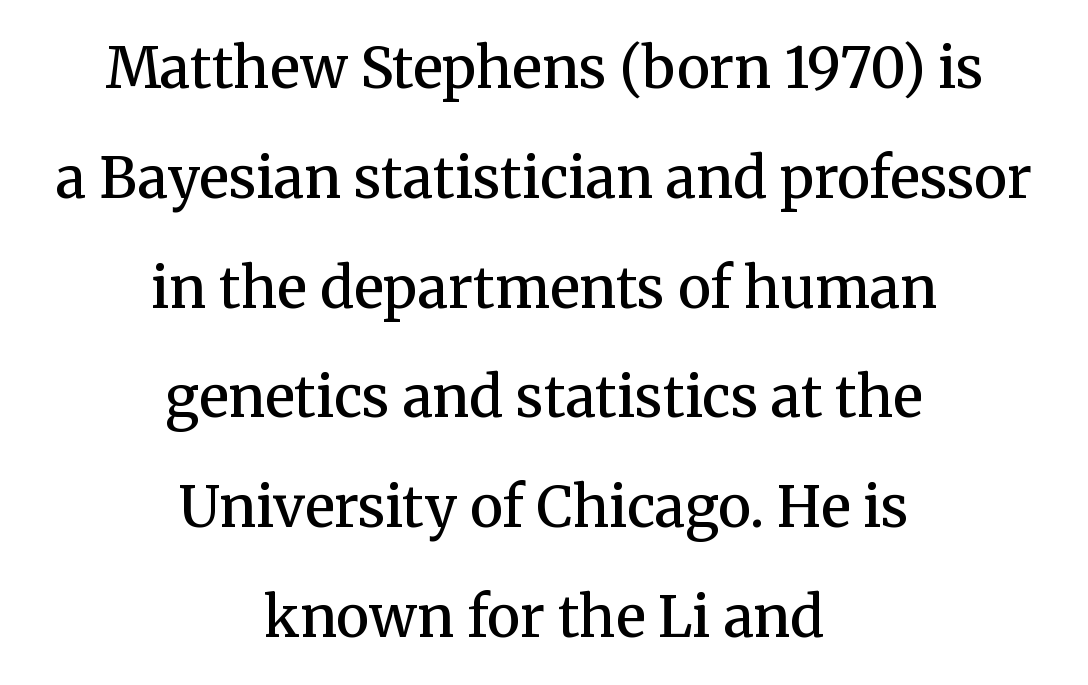
Lines of text with bare space underneath. The face used here is proportionally spaced, like ordinary book or web type. Italic: no, the glyphs are upright roman. Successive baselines arrive slowly, with a big drop between each. Tracking value appears to be zero — textbook default spacing.
